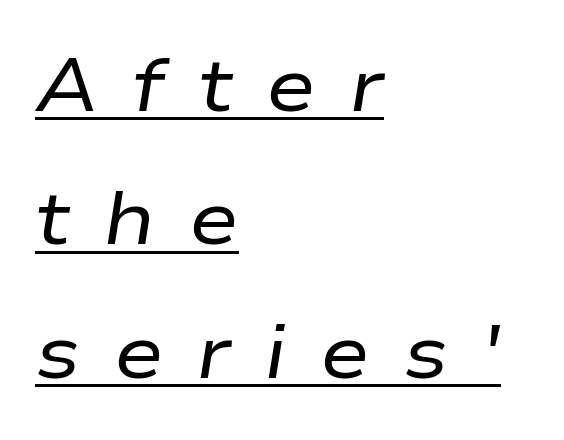
Q: Is the text bold? A: No.
Q: Is the text italic (slanted)? A: Yes, it leans right by about 9 degrees.
Q: Is the text underlined? A: Yes.
Q: How is the paragraph aligned? A: Left-aligned.
Q: Is the spacing between letters normal or unusually wide? A: Unusually wide.
Q: Width (condensed, normal, or wide)? A: Wide.
Q: Stroke contrast? A: Low.
Q: x-height? A: Medium.
Q: Monospaced? A: No.
